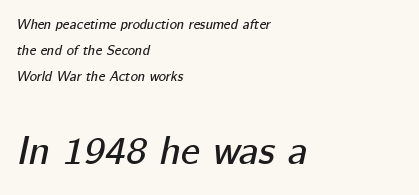
{"italic": "yes", "lean": "right", "slant_degrees": 12, "width": "normal", "stroke_contrast": "low", "x_height": "medium", "monospaced": "no", "underline": "no", "align": "left", "line_spacing_ratio": 1.87, "letter_spacing": "normal", "letter_spacing_em": 0.0, "larger_block": "second", "size_ratio": 2.86, "glyph_px": 40}
